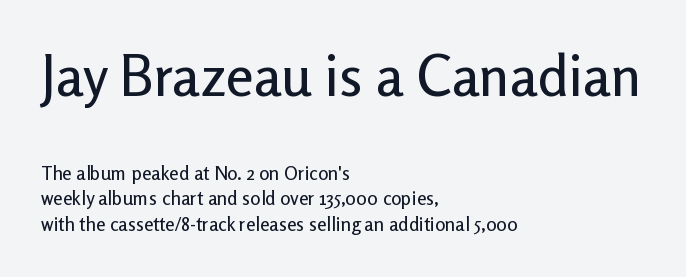
Q: Is the text italic (slanted)? A: No, it is upright.
Q: Is the typeface a serif or a sans-serif typeface? A: Sans-serif.
Q: Is the text underlined? A: No.
Q: How is the paragraph aligned? A: Left-aligned.
Q: Is the spacing between letters normal or unusually wide? A: Normal.
Q: Is the spacing between lines tight, normal or loose? A: Normal.
Q: Which block of text is set in a larger size, the first (top) or the second (bottom)? A: The first (top) one.
Q: Width (condensed, normal, or wide)? A: Normal.
Q: Stroke contrast? A: Low.
Q: x-height? A: Medium.
Q: Monospaced? A: No.
